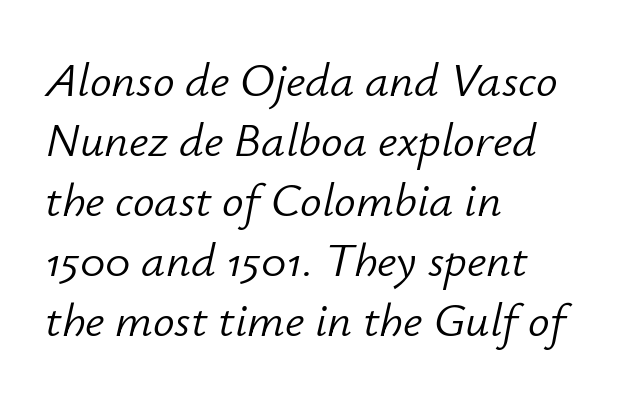
The image shows 48 px light type, italic (leaning right); set left-aligned, normal line spacing (1.25x), normal letter spacing, not underlined; low stroke contrast and a small x-height.
